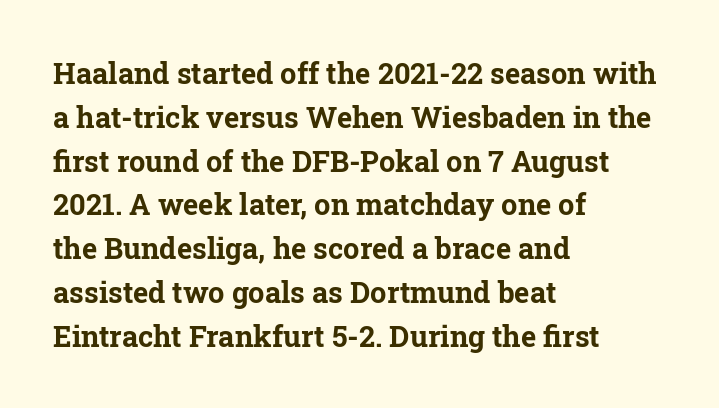
{"serif": "yes", "italic": "no", "bold": "yes", "weight": "bold", "width": "normal", "stroke_contrast": "low", "x_height": "medium", "monospaced": "no", "underline": "no", "align": "left", "line_spacing": "normal", "line_spacing_ratio": 1.51, "letter_spacing": "normal", "letter_spacing_em": 0.0, "glyph_px": 29}
